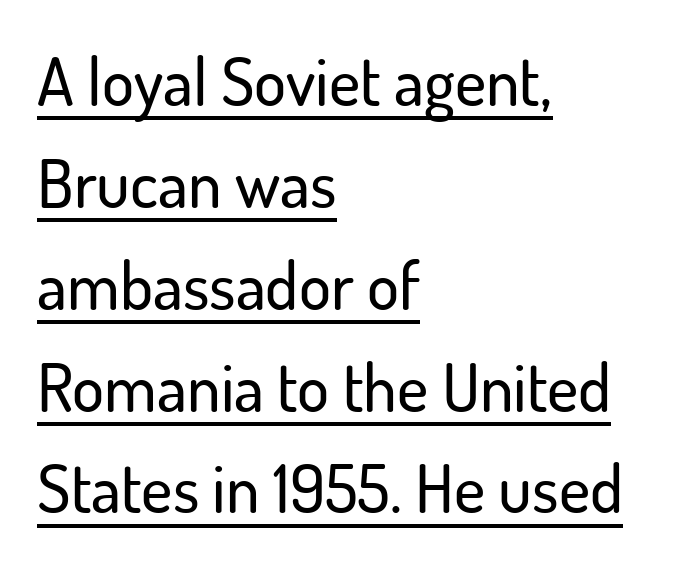
The image shows 67 px sans-serif type, upright; set left-aligned, normal line spacing (1.52x), normal letter spacing, underlined; low stroke contrast and a small x-height.
